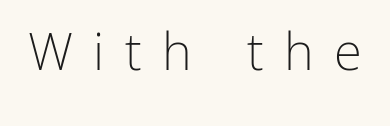
{"serif": "no", "italic": "no", "bold": "no", "weight": "light", "width": "normal", "stroke_contrast": "low", "x_height": "medium", "monospaced": "no", "underline": "no", "letter_spacing": "wide", "letter_spacing_em": 0.4, "glyph_px": 51}
